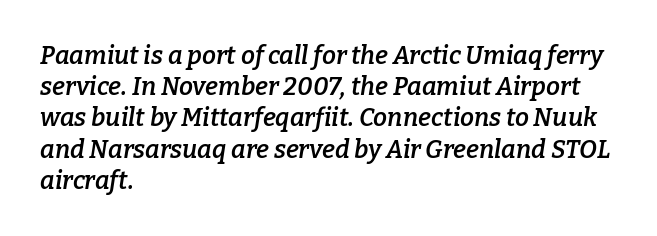
{"italic": "yes", "lean": "right", "slant_degrees": 9, "bold": "semi", "underline": "no", "align": "left", "line_spacing": "normal", "line_spacing_ratio": 1.25, "letter_spacing": "normal", "letter_spacing_em": 0.0, "glyph_px": 25}
